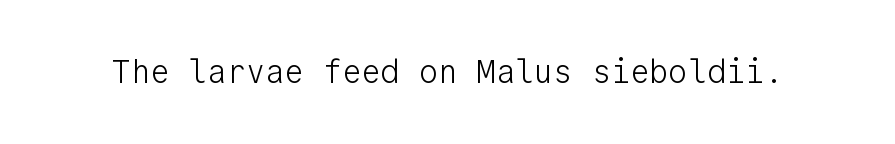
The strokes are not fattened; the text isn't bold. This rendering features lettering with no underline. What stands out about the letter spacing? Nothing — it is the standard amount. Fixed-width glyphs throughout — classic coding-font behaviour.
